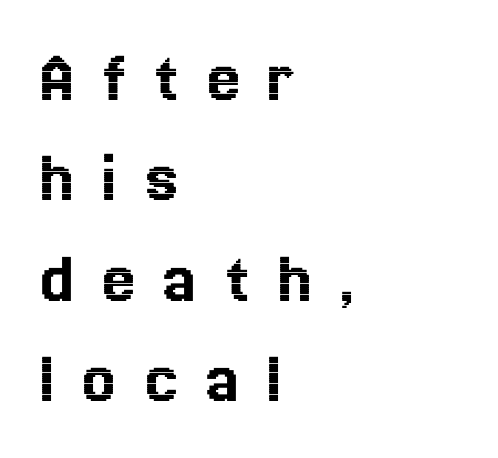
The image shows 75 px text type, upright; set left-aligned, normal line spacing (1.34x), unusually wide letter spacing (+0.36 em), not underlined; a medium x-height.
